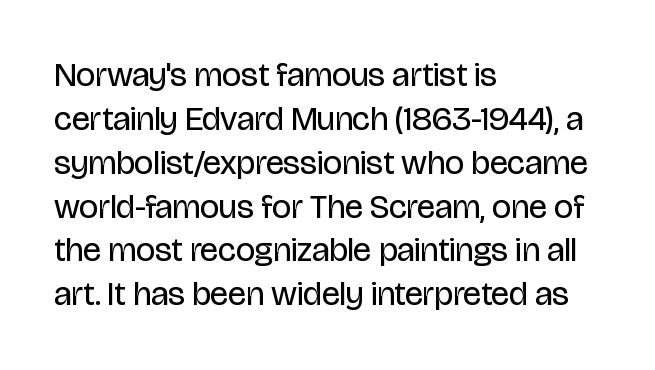
Q: Is the text bold? A: No.
Q: Is the text italic (slanted)? A: No, it is upright.
Q: Is the typeface a serif or a sans-serif typeface? A: Sans-serif.
Q: Is the text underlined? A: No.
Q: How is the paragraph aligned? A: Left-aligned.
Q: Is the spacing between letters normal or unusually wide? A: Normal.
Q: Is the spacing between lines tight, normal or loose? A: Normal.
Q: Width (condensed, normal, or wide)? A: Condensed.
Q: Stroke contrast? A: Low.
Q: x-height? A: Large.
Q: Monospaced? A: No.
